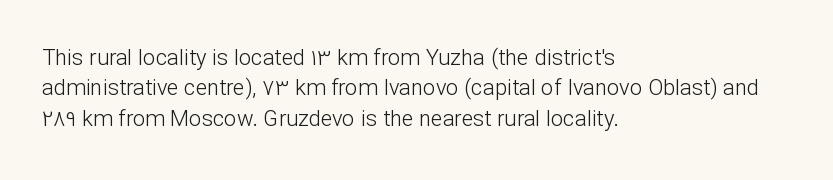
{"italic": "no", "bold": "no", "underline": "no", "align": "left", "line_spacing": "normal", "line_spacing_ratio": 1.38, "letter_spacing": "normal", "letter_spacing_em": 0.0, "glyph_px": 22}
